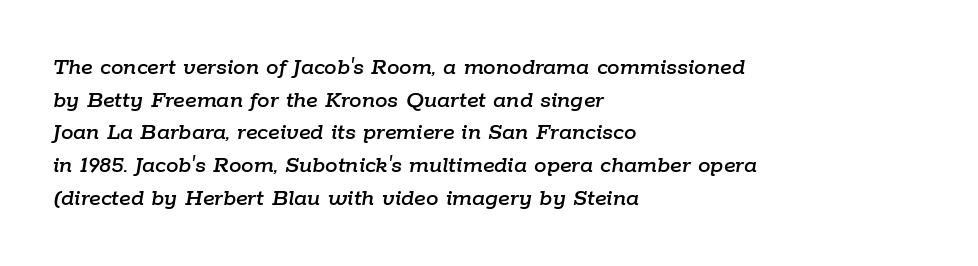
{"italic": "yes", "lean": "right", "slant_degrees": 9, "underline": "no", "align": "left", "line_spacing": "normal", "line_spacing_ratio": 1.31, "letter_spacing": "normal", "letter_spacing_em": 0.0, "glyph_px": 25}
